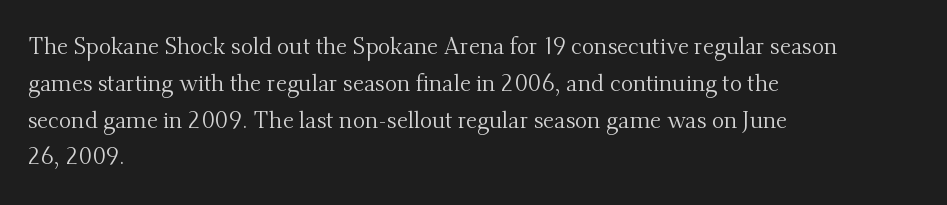
The rendering uses a moderate line-height, typical for paragraphs. The cut favours lightness, reaching ordinary text weight at its darkest. This is roman type, the default non-slanted kind. A student would call this left alignment; a typographer would say flush left, rag right. Honestly, there is no underline to notice here at all. The letterforms sit shoulder to shoulder at normal distance.
